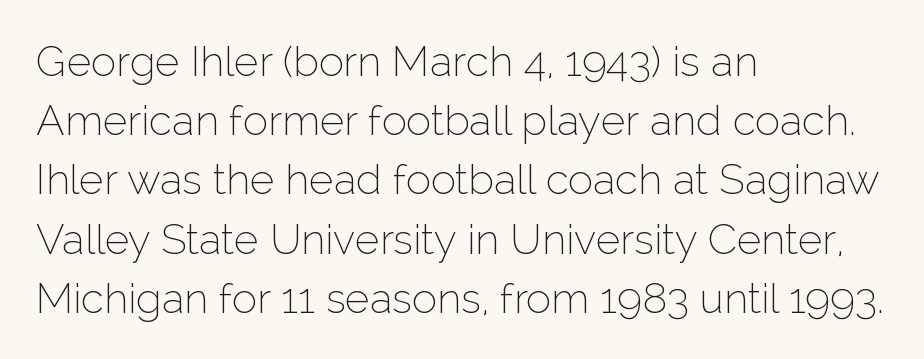
Q: Is the text bold? A: No.
Q: Is the text italic (slanted)? A: No, it is upright.
Q: Is the typeface a serif or a sans-serif typeface? A: Sans-serif.
Q: Is the text underlined? A: No.
Q: How is the paragraph aligned? A: Left-aligned.
Q: Is the spacing between letters normal or unusually wide? A: Normal.
Q: Is the spacing between lines tight, normal or loose? A: Normal.
Q: Width (condensed, normal, or wide)? A: Normal.
Q: Stroke contrast? A: Low.
Q: x-height? A: Medium.
Q: Monospaced? A: No.
